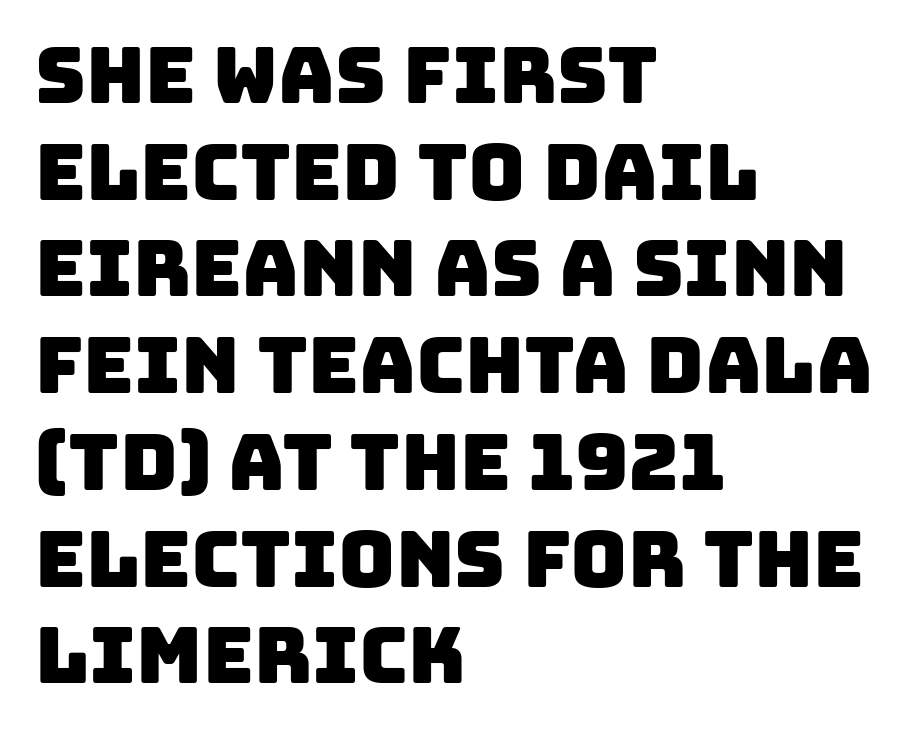
Letters rest on an invisible, unmarked baseline. Observe the absence of serifs on each vertical stroke in this sample. These lines are rendered in a variable-pitch font. Glyph-to-glyph distance matches everyday printed text. Every row of glyphs begins at an identical x-position on the left.
